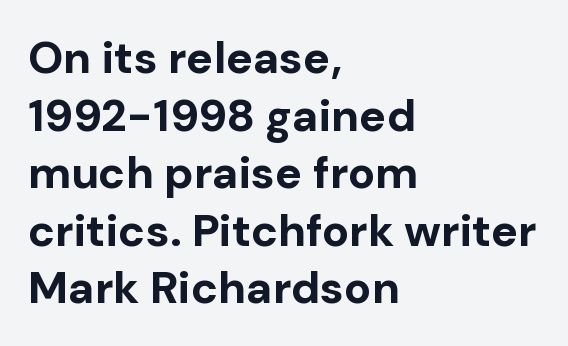
Line spacing here is normal. The glyphs are unaccompanied by any horizontal stroke below them. Is the letter spacing exaggerated? No — it looks like the ordinary default. The compositor pushed each line to the left boundary.
